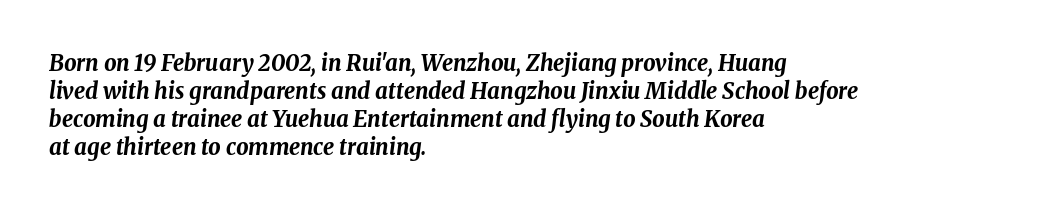
The image shows 22 px bold type, italic (leaning right); set left-aligned, normal line spacing (1.27x), normal letter spacing, not underlined.
